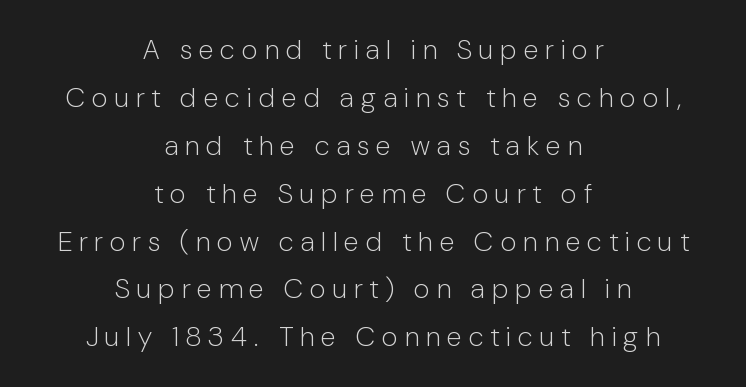
Q: Is the text bold? A: No.
Q: Is the text italic (slanted)? A: No, it is upright.
Q: Is the typeface a serif or a sans-serif typeface? A: Sans-serif.
Q: Is the text underlined? A: No.
Q: How is the paragraph aligned? A: Centered.
Q: Is the spacing between letters normal or unusually wide? A: Unusually wide.
Q: Width (condensed, normal, or wide)? A: Condensed.
Q: Stroke contrast? A: Low.
Q: x-height? A: Medium.
Q: Monospaced? A: No.
